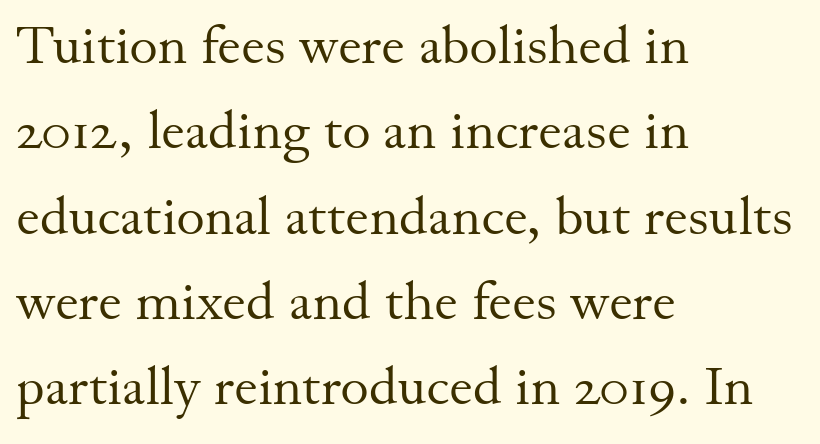
{"serif": "yes", "italic": "no", "bold": "no", "weight": "regular", "width": "normal", "stroke_contrast": "medium", "x_height": "small", "monospaced": "no", "underline": "no", "align": "left", "line_spacing": "normal", "line_spacing_ratio": 1.58, "letter_spacing": "normal", "letter_spacing_em": 0.0, "glyph_px": 54}
